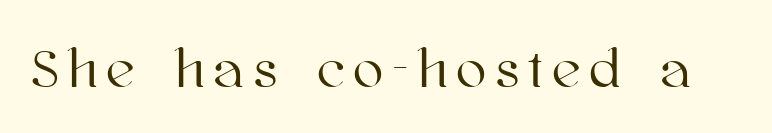
The image shows 55 px text type, upright; set not underlined; high stroke contrast and a medium x-height.
